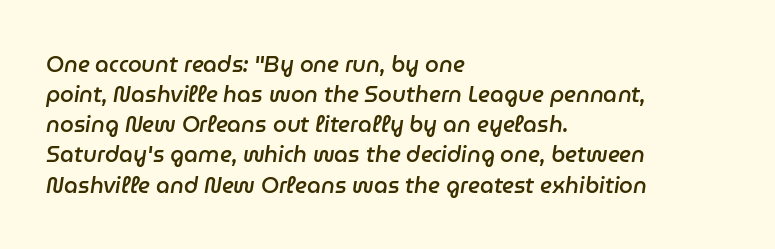
The image shows 22 px text type, italic (leaning right); set left-aligned, normal line spacing (1.37x), normal letter spacing, not underlined.
